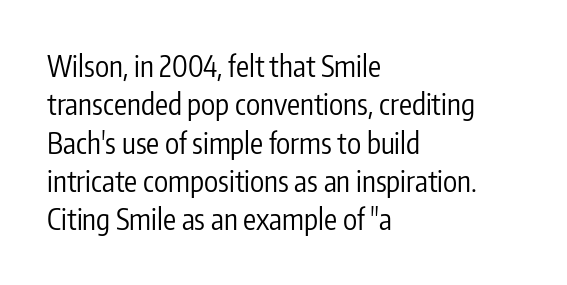
The image shows 29 px regular-weight, condensed sans-serif type, upright; set left-aligned, normal line spacing (1.32x), normal letter spacing, not underlined; low stroke contrast and a medium x-height.
